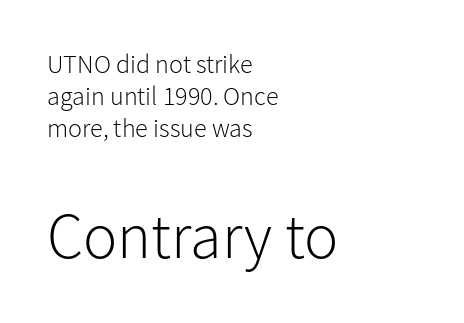
Inter-character spacing is left at the font's built-in metrics. This is sans-serif lettering, the kind often seen on screens and signage. Stems and bowls with no extra thickness — not bold. Do the characters align in a grid? No, the font is proportional.
